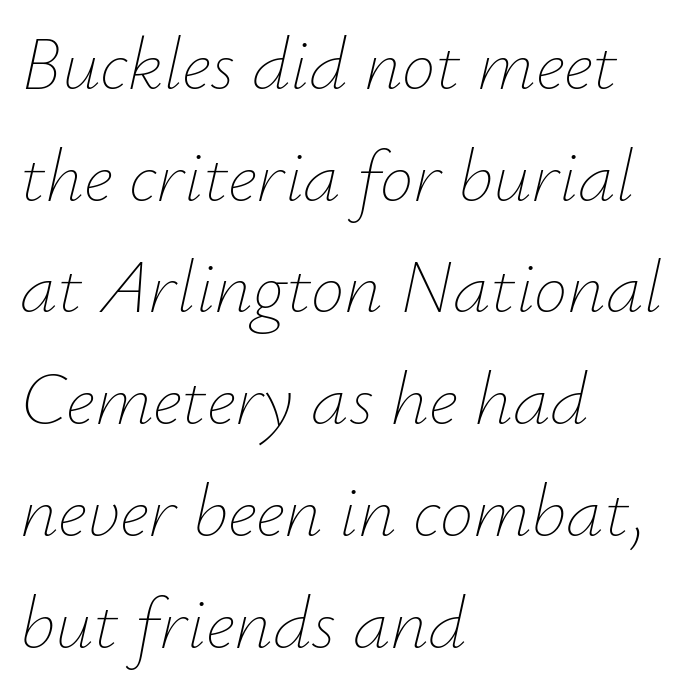
Bold? No — there's no thickening of the strokes. Underline: absent. This sample uses an oblique cut, with every glyph tilted off the vertical. The passage is arranged the way most books set body copy — flush left. Honestly, the row spacing looks completely unremarkable. This sample has the flowing, uneven cadence of proportional lettering.
